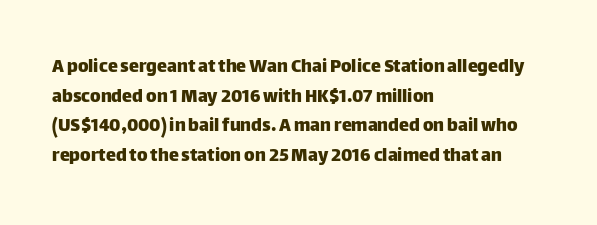
Q: Is the text italic (slanted)? A: No, it is upright.
Q: Is the text underlined? A: No.
Q: How is the paragraph aligned? A: Left-aligned.
Q: Is the spacing between letters normal or unusually wide? A: Normal.
Q: Is the spacing between lines tight, normal or loose? A: Normal.
